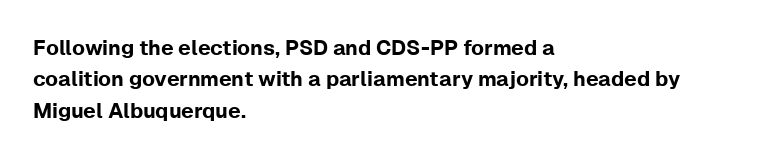
Q: Is the text italic (slanted)? A: No, it is upright.
Q: Is the text underlined? A: No.
Q: How is the paragraph aligned? A: Left-aligned.
Q: Is the spacing between letters normal or unusually wide? A: Normal.
Q: Is the spacing between lines tight, normal or loose? A: Normal.
